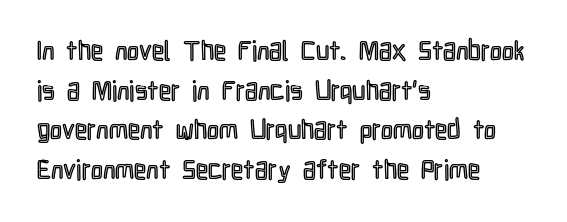
Q: Is the text italic (slanted)? A: No, it is upright.
Q: Is the text underlined? A: No.
Q: How is the paragraph aligned? A: Left-aligned.
Q: Is the spacing between letters normal or unusually wide? A: Normal.
Q: Is the spacing between lines tight, normal or loose? A: Normal.
